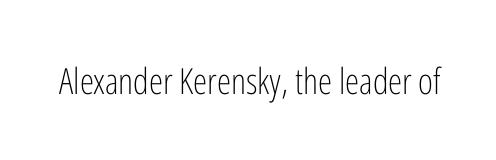
Q: Is the text bold? A: No.
Q: Is the text italic (slanted)? A: No, it is upright.
Q: Is the typeface a serif or a sans-serif typeface? A: Sans-serif.
Q: Is the text underlined? A: No.
Q: Is the spacing between letters normal or unusually wide? A: Normal.
Q: Width (condensed, normal, or wide)? A: Condensed.
Q: Stroke contrast? A: Low.
Q: x-height? A: Medium.
Q: Monospaced? A: No.
